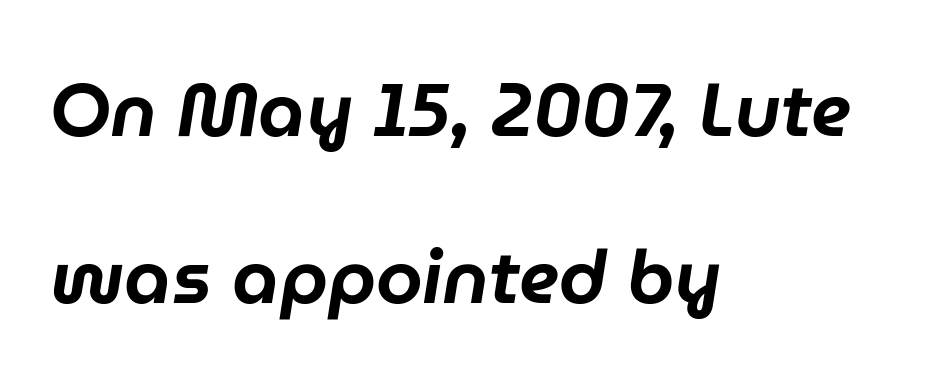
{"italic": "yes", "lean": "right", "slant_degrees": 9, "width": "normal", "stroke_contrast": "low", "x_height": "medium", "monospaced": "no", "underline": "no", "align": "left", "line_spacing": "loose", "line_spacing_ratio": 2.23, "letter_spacing": "normal", "letter_spacing_em": 0.0, "glyph_px": 75}
